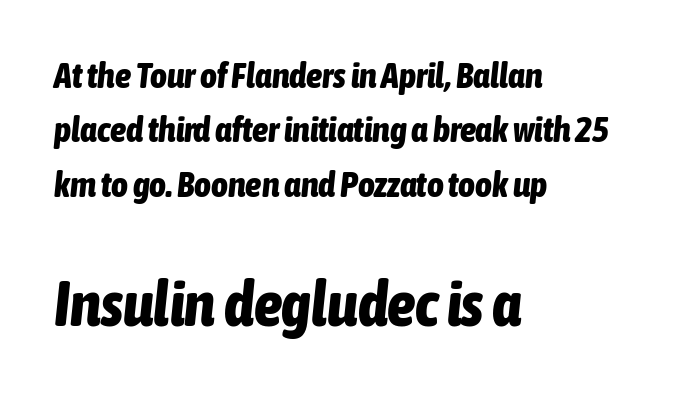
The image shows 63 px bold, condensed type, italic (leaning right); set left-aligned, normal line spacing (1.51x), normal letter spacing, not underlined; the second (bottom) block is 1.75x larger; low stroke contrast and a medium x-height.
